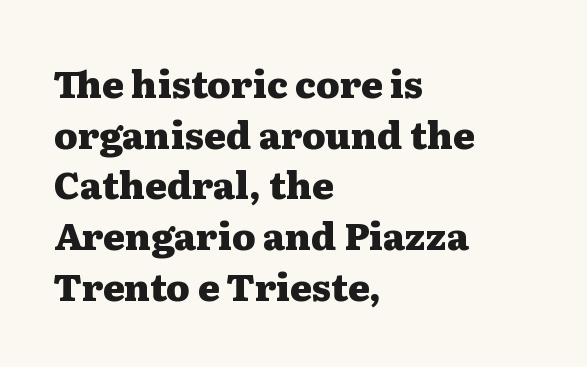
{"serif": "yes", "italic": "no", "bold": "yes", "weight": "heavy", "width": "wide", "stroke_contrast": "medium", "x_height": "medium", "monospaced": "no", "underline": "no", "align": "left", "line_spacing": "normal", "line_spacing_ratio": 1.37, "letter_spacing": "normal", "letter_spacing_em": 0.0, "glyph_px": 37}
